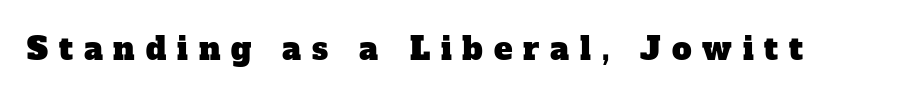
{"serif": "yes", "width": "normal", "stroke_contrast": "low", "x_height": "medium", "monospaced": "no", "underline": "no", "letter_spacing": "wide", "letter_spacing_em": 0.35, "glyph_px": 31}
